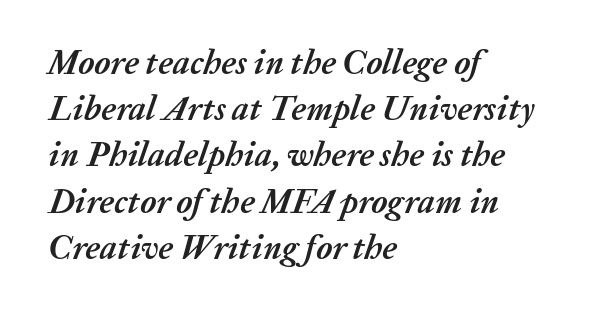
Q: Is the text bold? A: Yes.
Q: Is the text italic (slanted)? A: Yes, it leans right by about 20 degrees.
Q: Is the text underlined? A: No.
Q: How is the paragraph aligned? A: Left-aligned.
Q: Is the spacing between letters normal or unusually wide? A: Normal.
Q: Is the spacing between lines tight, normal or loose? A: Normal.
Q: Width (condensed, normal, or wide)? A: Normal.
Q: Stroke contrast? A: Medium.
Q: x-height? A: Medium.
Q: Monospaced? A: No.
